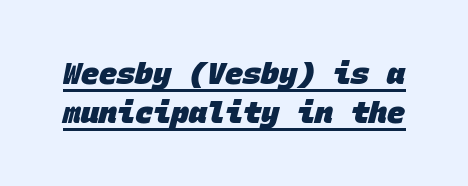
Inter-character spacing is left at the font's built-in metrics. Emphasis is given by a line drawn under the lettering. You could count columns in this text — the font is strictly monospaced. Observe the absence of serifs on each vertical stroke in this sample. Normally led — the rows are evenly, conventionally spaced. The strokes are fattened all the way to bold.
